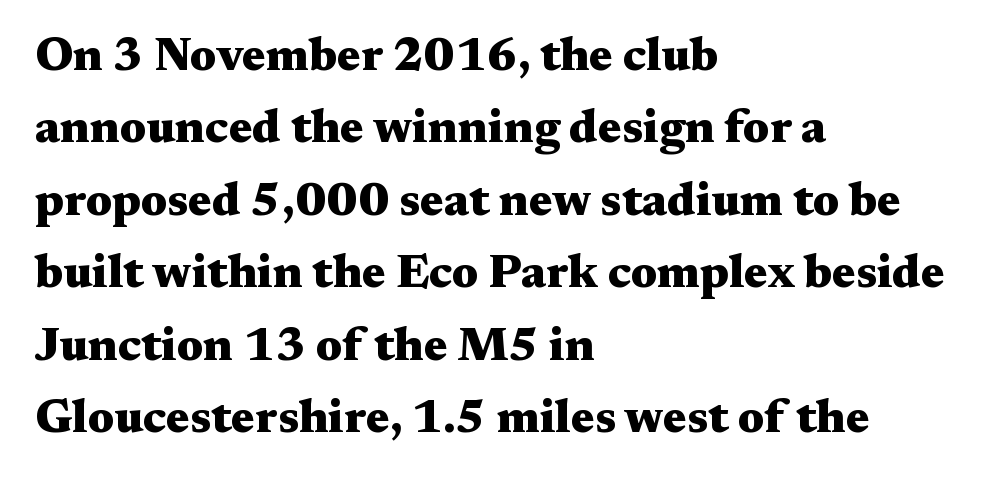
The image shows 47 px heavy, wide serif type, upright; set left-aligned, normal line spacing (1.54x), normal letter spacing, not underlined; medium stroke contrast and a medium x-height.
